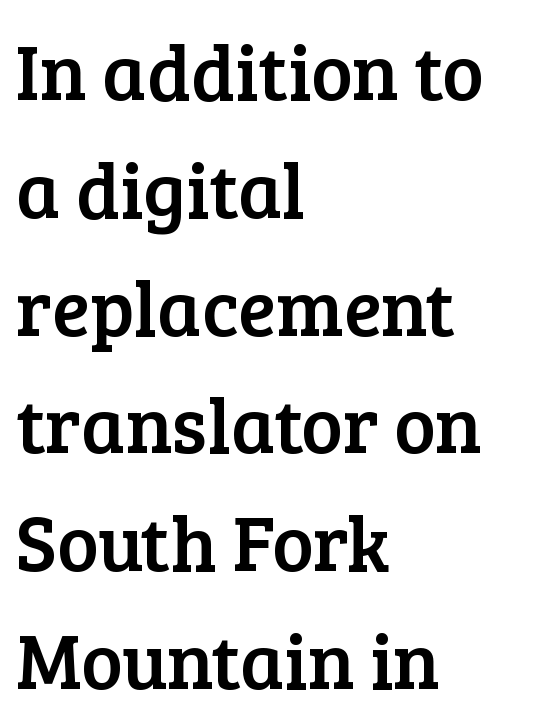
Q: Is the text italic (slanted)? A: No, it is upright.
Q: Is the typeface a serif or a sans-serif typeface? A: Serif.
Q: Is the text underlined? A: No.
Q: How is the paragraph aligned? A: Left-aligned.
Q: Is the spacing between letters normal or unusually wide? A: Normal.
Q: Is the spacing between lines tight, normal or loose? A: Normal.
Q: Width (condensed, normal, or wide)? A: Normal.
Q: Stroke contrast? A: Low.
Q: x-height? A: Medium.
Q: Monospaced? A: No.
